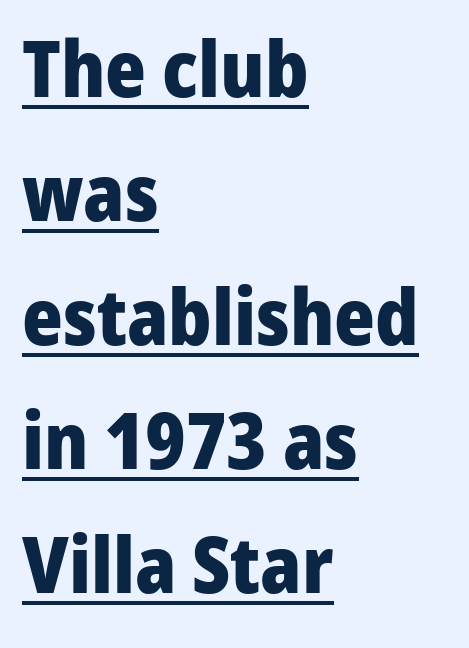
This sample carries an underscore along the baseline area. This sample is left-justified, so line endings fall wherever the words run out. Ordinary non-slanted type is in use. The passage shown is typeset with a sans-serif family. The letters sit at their default tracking, neither squeezed nor spread.
